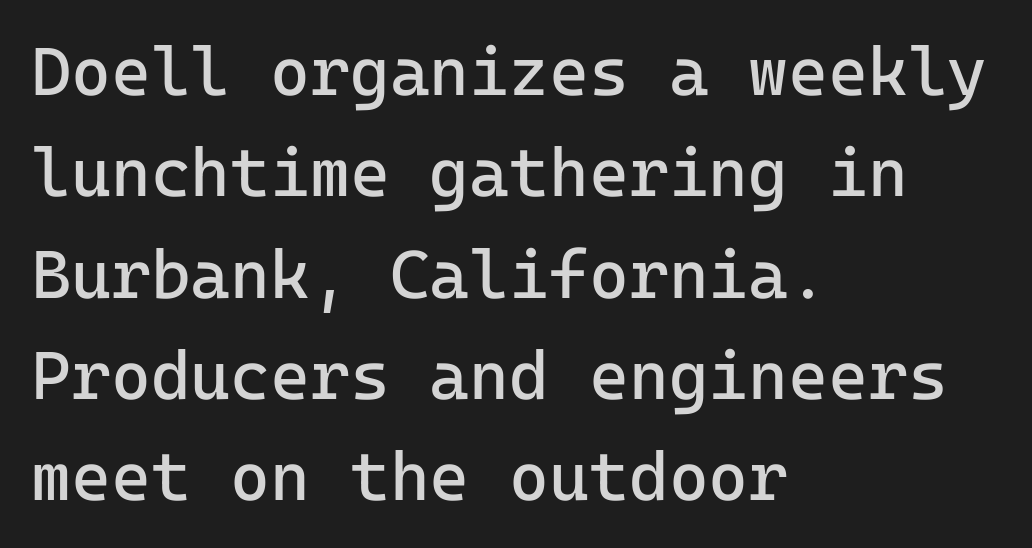
Compared with typical paragraphs, the rows here are spaced about the same. The weight would be labelled regular, book, light, or lighter still. A typesetter would call this monospace, since all characters share one set width. Spacing between characters is what you'd get straight out of the box. Does the copy run flush right? No — it runs flush left. Bare-footed words on every line.
